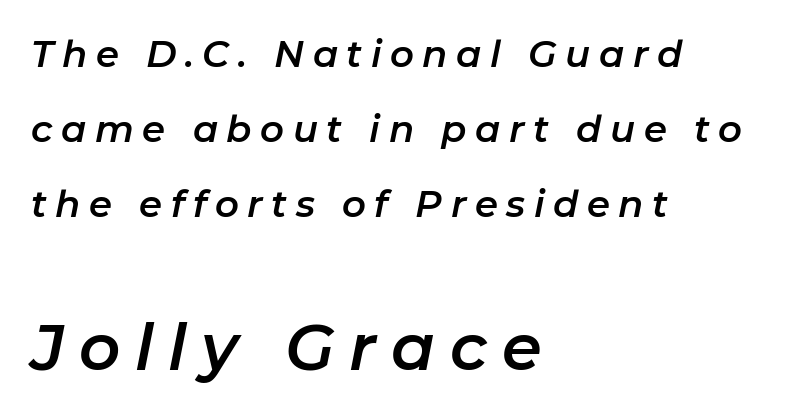
{"italic": "yes", "lean": "right", "slant_degrees": 11, "width": "normal", "stroke_contrast": "low", "x_height": "medium", "monospaced": "no", "underline": "no", "align": "left", "line_spacing": "loose", "line_spacing_ratio": 2.03, "letter_spacing": "wide", "letter_spacing_em": 0.23, "larger_block": "second", "size_ratio": 1.73, "glyph_px": 64}
